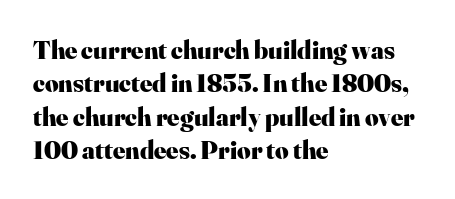
The image shows 26 px bold type, upright; set left-aligned, normal line spacing (1.28x), normal letter spacing, not underlined.
